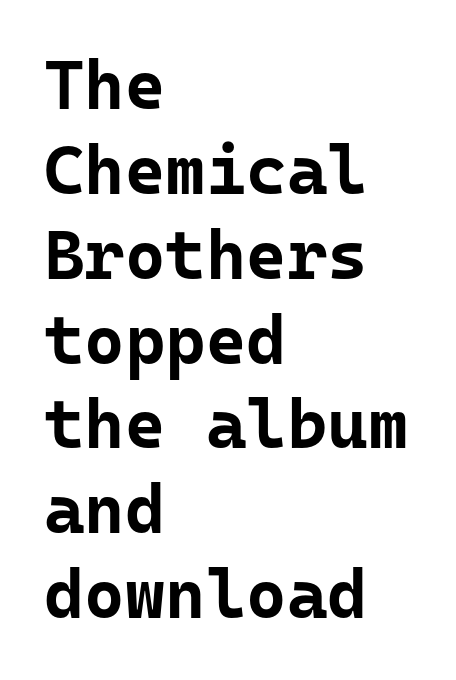
How are the letters spaced? Ordinarily, with no added tracking. No feet cap the strokes, marking this as sans-serif type. This sample has the even, mechanical cadence of fixed-width lettering. Every character sits straight up, as roman type does. The sample has been set heavy, in full bold. Nobody drew a line under any word here.
